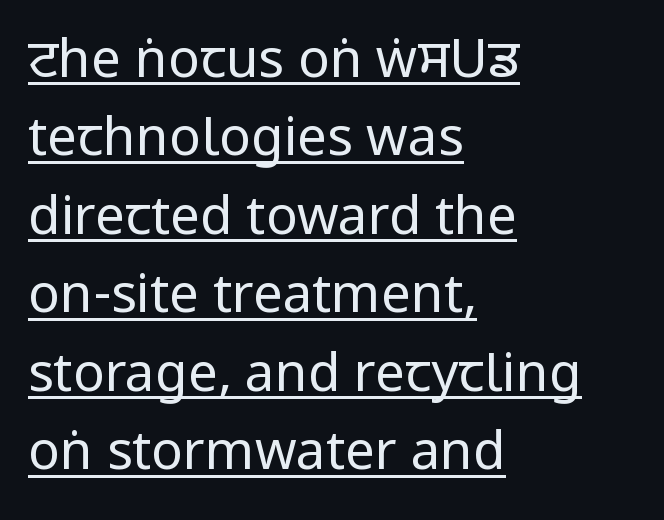
Q: Is the text bold? A: No.
Q: Is the text italic (slanted)? A: No, it is upright.
Q: Is the typeface a serif or a sans-serif typeface? A: Sans-serif.
Q: Is the text underlined? A: Yes.
Q: How is the paragraph aligned? A: Left-aligned.
Q: Is the spacing between letters normal or unusually wide? A: Normal.
Q: Is the spacing between lines tight, normal or loose? A: Normal.
Q: Width (condensed, normal, or wide)? A: Condensed.
Q: Stroke contrast? A: Low.
Q: x-height? A: Large.
Q: Monospaced? A: No.
